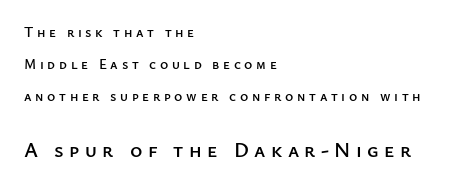
Typeset ragged right — the left edge is the straight one. Is there much room between lines? Yes — plenty of vertical air separates them. Short note: letters widely spaced. Style check: upright. The designer gave the closing block more size than the opening block.
